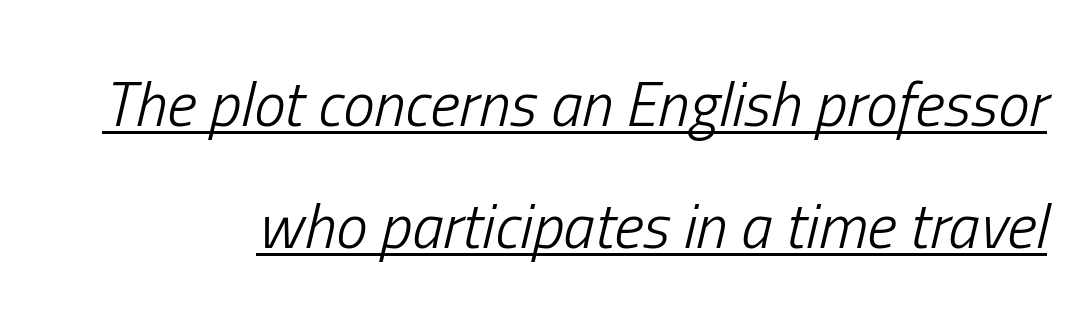
Q: Is the text bold? A: No.
Q: Is the text italic (slanted)? A: Yes, it leans right by about 13 degrees.
Q: Is the text underlined? A: Yes.
Q: Is the spacing between letters normal or unusually wide? A: Normal.
Q: Is the spacing between lines tight, normal or loose? A: Loose.
Q: Width (condensed, normal, or wide)? A: Condensed.
Q: Stroke contrast? A: Low.
Q: x-height? A: Medium.
Q: Monospaced? A: No.
